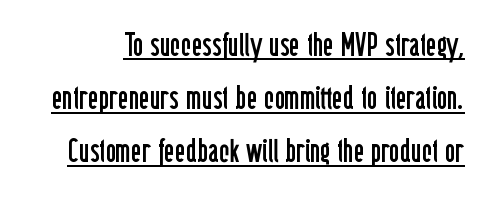
{"serif": "no", "italic": "no", "bold": "no", "weight": "regular", "width": "condensed", "stroke_contrast": "low", "x_height": "medium", "monospaced": "no", "underline": "yes", "line_spacing": "normal", "line_spacing_ratio": 1.66, "letter_spacing": "normal", "letter_spacing_em": 0.0, "glyph_px": 32}
